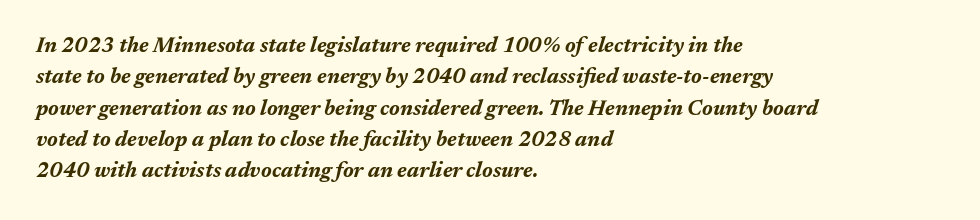
Q: Is the text bold? A: Yes.
Q: Is the text italic (slanted)? A: Yes, it leans right by about 17 degrees.
Q: Is the text underlined? A: No.
Q: How is the paragraph aligned? A: Left-aligned.
Q: Is the spacing between letters normal or unusually wide? A: Normal.
Q: Is the spacing between lines tight, normal or loose? A: Normal.
